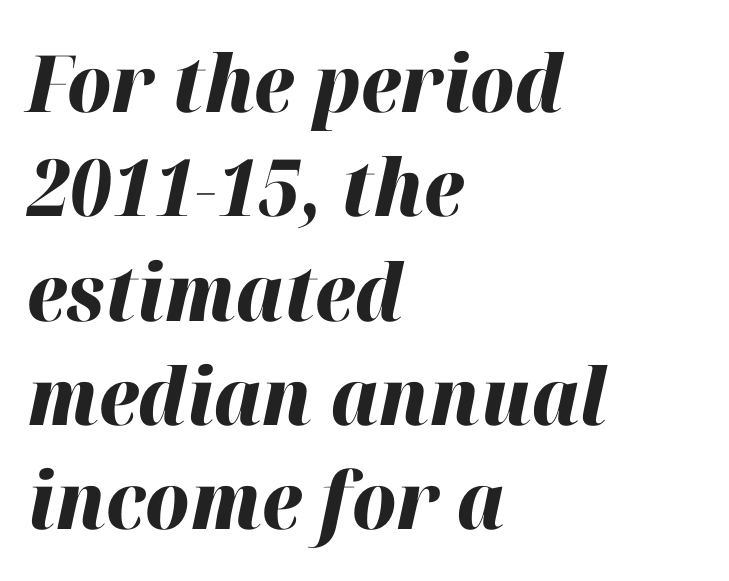
The image shows 79 px heavy type, italic (leaning right); set left-aligned, normal line spacing (1.32x), normal letter spacing, not underlined; high stroke contrast and a medium x-height.
